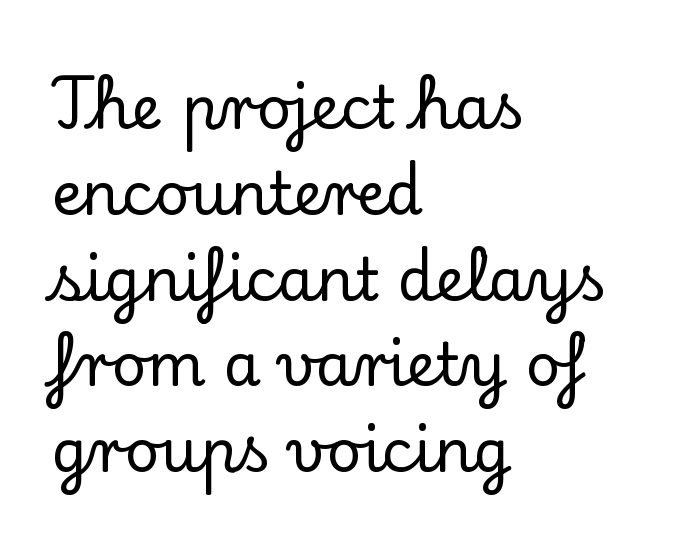
Look at the bottom of the vertical strokes: they flare into serifs here. Vertically, the passage feels balanced, rows spaced as you'd expect. Honestly, the letter spacing is just normal — you wouldn't notice it. The passage shown is not underscored anywhere. Short and long lines alike share a common starting point at left. Vertical strokes here are truly vertical.
